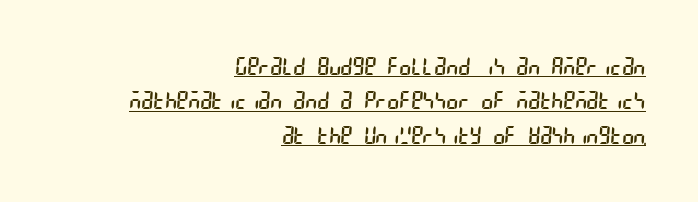
Q: Is the text bold? A: No.
Q: Is the text underlined? A: Yes.
Q: How is the paragraph aligned? A: Right-aligned.
Q: Is the spacing between letters normal or unusually wide? A: Normal.
Q: Is the spacing between lines tight, normal or loose? A: Normal.
